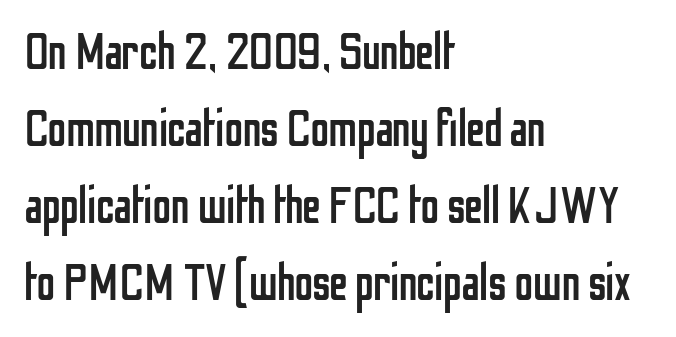
Does the type have serifs? No, each stem ends abruptly. The text block is weighted toward the left margin, trailing off unevenly rightward. Vertical stems look standard width or narrower in stroke. The strip under each line holds only bare page.
